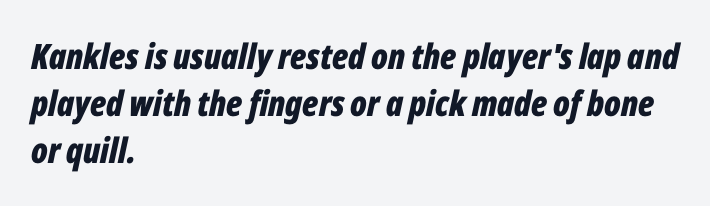
The image shows 35 px bold, condensed type, italic (leaning right); set left-aligned, normal line spacing (1.35x), normal letter spacing, not underlined; low stroke contrast and a medium x-height.
